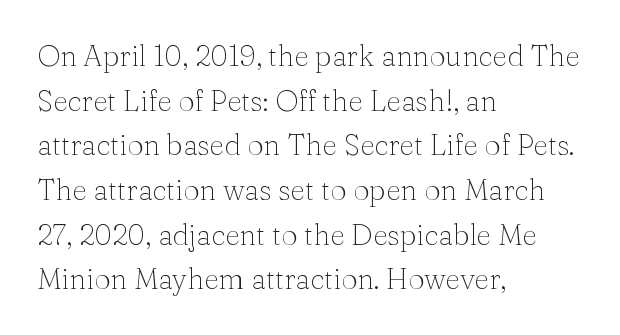
Q: Is the text bold? A: No.
Q: Is the text italic (slanted)? A: No, it is upright.
Q: Is the typeface a serif or a sans-serif typeface? A: Serif.
Q: Is the text underlined? A: No.
Q: How is the paragraph aligned? A: Left-aligned.
Q: Is the spacing between letters normal or unusually wide? A: Normal.
Q: Is the spacing between lines tight, normal or loose? A: Normal.
Q: Width (condensed, normal, or wide)? A: Normal.
Q: Stroke contrast? A: Medium.
Q: x-height? A: Medium.
Q: Monospaced? A: No.
